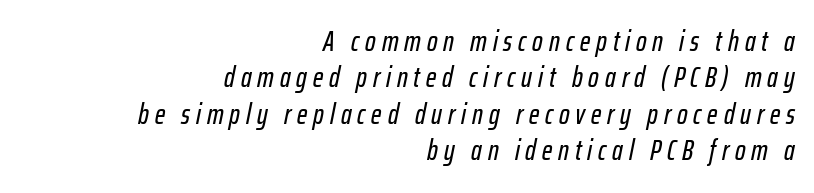
The image shows 28 px condensed type, italic (leaning right); set right-aligned, normal line spacing (1.3x), unusually wide letter spacing (+0.21 em), not underlined; low stroke contrast and a medium x-height.
